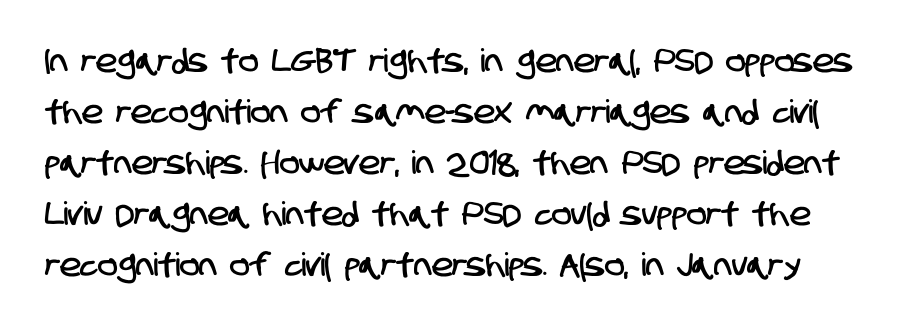
The letters advance in unequal steps, a hallmark of proportional type. This is sans-serif lettering, the kind often seen on screens and signage. No word sits above an underline. Between one letter and the next there's only the usual sliver of space.
